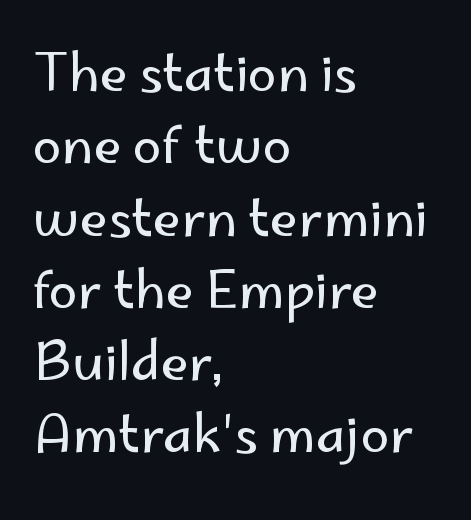
{"serif": "no", "italic": "no", "bold": "no", "weight": "regular", "width": "normal", "stroke_contrast": "low", "x_height": "small", "monospaced": "no", "underline": "no", "align": "left", "line_spacing": "normal", "line_spacing_ratio": 1.39, "letter_spacing": "normal", "letter_spacing_em": 0.0, "glyph_px": 52}
